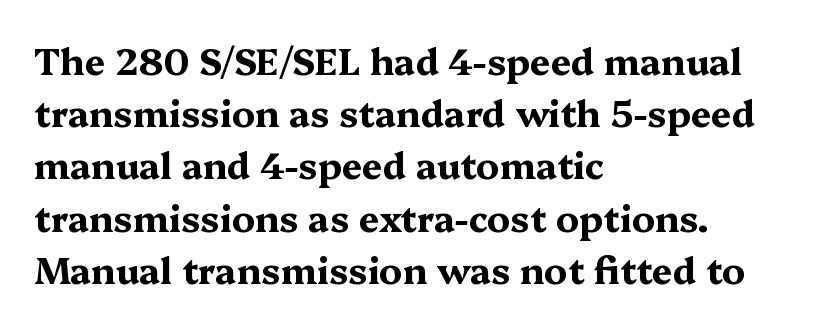
Q: Is the text bold? A: Yes.
Q: Is the text italic (slanted)? A: No, it is upright.
Q: Is the typeface a serif or a sans-serif typeface? A: Serif.
Q: Is the text underlined? A: No.
Q: How is the paragraph aligned? A: Left-aligned.
Q: Is the spacing between letters normal or unusually wide? A: Normal.
Q: Is the spacing between lines tight, normal or loose? A: Normal.
Q: Width (condensed, normal, or wide)? A: Wide.
Q: Stroke contrast? A: Medium.
Q: x-height? A: Medium.
Q: Monospaced? A: No.
